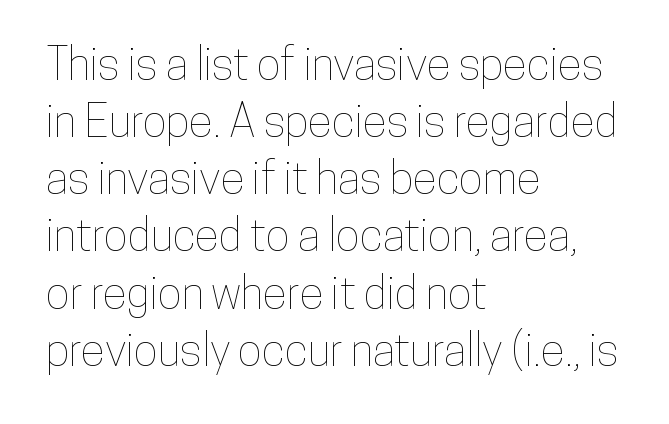
The image shows 45 px condensed type, upright; set left-aligned, normal line spacing (1.27x), normal letter spacing, not underlined; low stroke contrast and a medium x-height.
